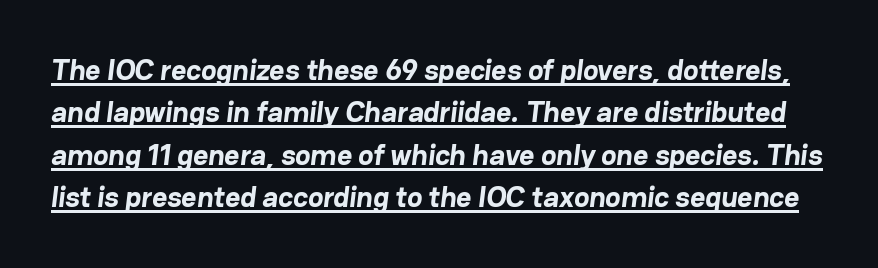
Q: Is the text bold? A: Yes.
Q: Is the typeface a serif or a sans-serif typeface? A: Sans-serif.
Q: Is the text underlined? A: Yes.
Q: Is the spacing between letters normal or unusually wide? A: Normal.
Q: Is the spacing between lines tight, normal or loose? A: Normal.
Q: Width (condensed, normal, or wide)? A: Normal.
Q: Stroke contrast? A: Low.
Q: x-height? A: Medium.
Q: Monospaced? A: No.
